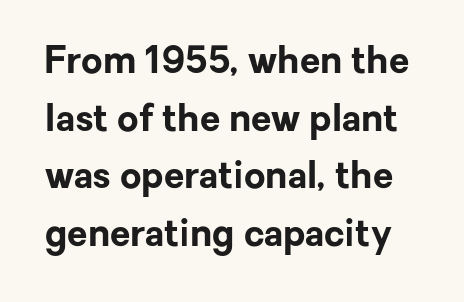
{"serif": "no", "italic": "no", "bold": "yes", "weight": "bold", "width": "normal", "stroke_contrast": "low", "x_height": "medium", "monospaced": "no", "underline": "no", "line_spacing": "normal", "line_spacing_ratio": 1.56, "letter_spacing": "normal", "letter_spacing_em": 0.0, "glyph_px": 37}
